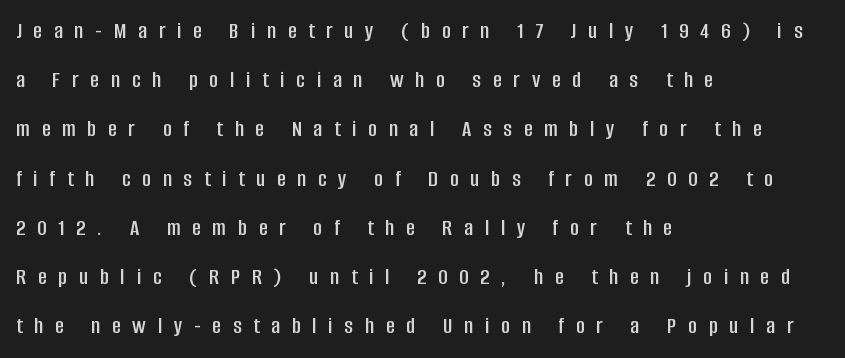
Whoever set this chose breathing room over compactness in the vertical rhythm. Do the letters lean? They stand straight. Type without underlining. Spacing between characters has been opened up far beyond the box default. Does the copy run flush right? No — it runs flush left.
